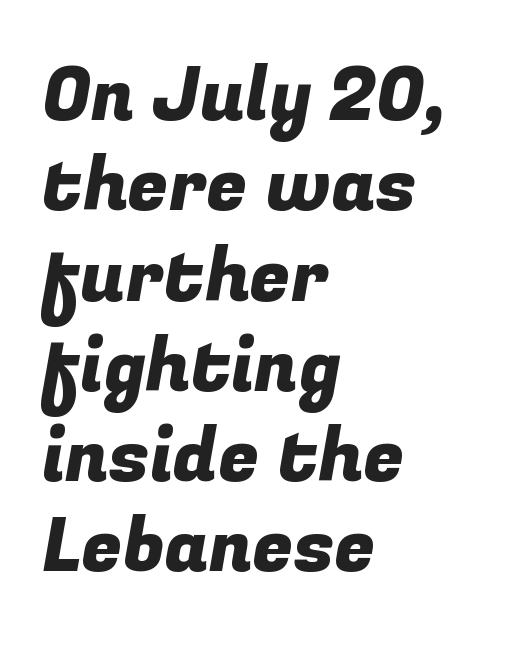
Varying glyph widths throughout — classic text-font behaviour. Quick note: underline off. Teacher's note: observe the even left margin — that is flush-left alignment. This is sans-serif lettering, the kind often seen on screens and signage. Characters follow at the spacing the type designer built in.
